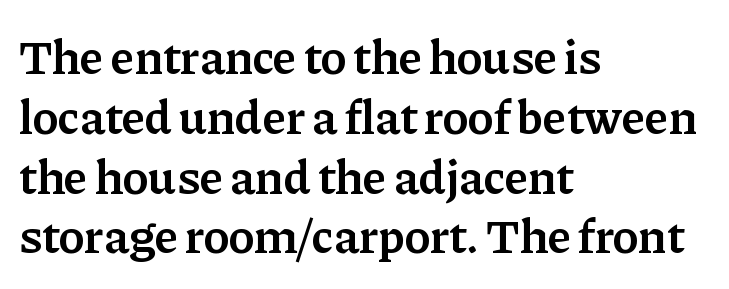
The image shows 49 px semibold serif type, upright; set left-aligned, line spacing 1.22x, normal letter spacing, not underlined; low stroke contrast and a medium x-height.
